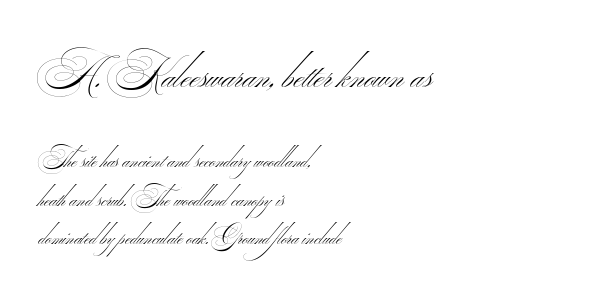
Does the leading feel generous? No, just average. Are there feet on the stems? There aren't — it's a sans. One-word summary of the alignment: left. The space beneath each line is pristine and unruled. Tracking here is standard; glyphs follow each other at the usual distance.
